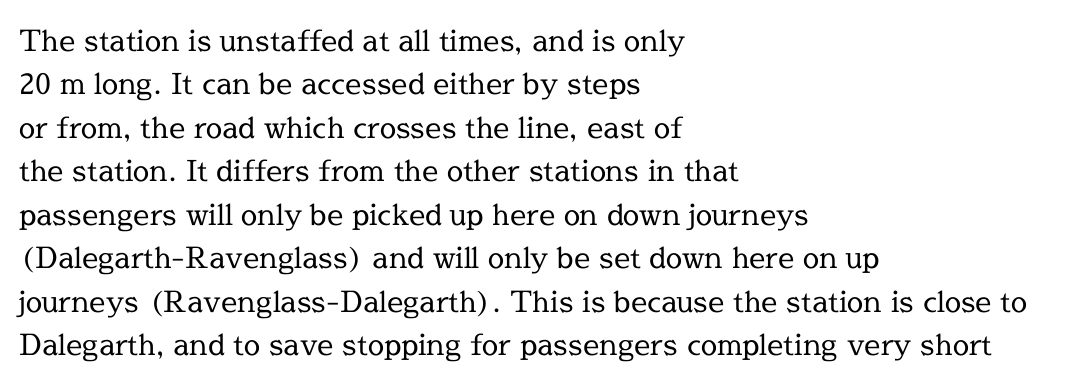
Note: serifs present on the glyphs. Nobody drew a line under any word here. Every row of glyphs begins at an identical x-position on the left. The designer left line spacing at the default. Is this a fixed-width face? No — the glyphs have proportional, varying widths.
